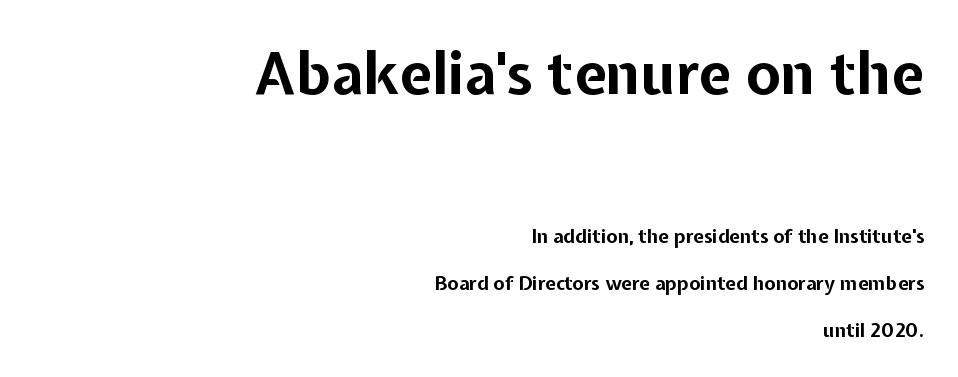
The image shows 58 px bold sans-serif type, upright; set right-aligned, loose line spacing (2.46x), normal letter spacing, not underlined; the first (top) block is 3.05x larger; low stroke contrast and a medium x-height.
